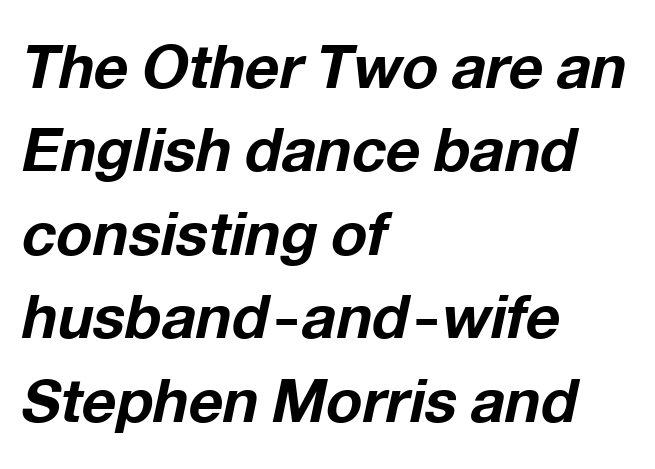
The image shows 60 px bold type, italic (leaning right); set left-aligned, normal line spacing (1.39x), normal letter spacing, not underlined; low stroke contrast and a medium x-height.
